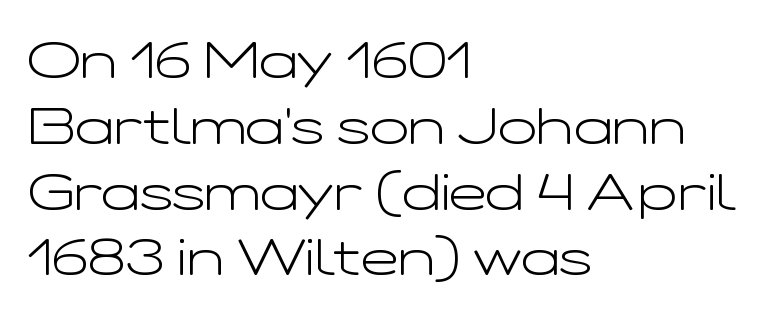
Q: Is the text bold? A: No.
Q: Is the text italic (slanted)? A: No, it is upright.
Q: Is the typeface a serif or a sans-serif typeface? A: Sans-serif.
Q: Is the text underlined? A: No.
Q: How is the paragraph aligned? A: Left-aligned.
Q: Is the spacing between letters normal or unusually wide? A: Normal.
Q: Is the spacing between lines tight, normal or loose? A: Normal.
Q: Width (condensed, normal, or wide)? A: Wide.
Q: Stroke contrast? A: Low.
Q: x-height? A: Medium.
Q: Monospaced? A: No.
